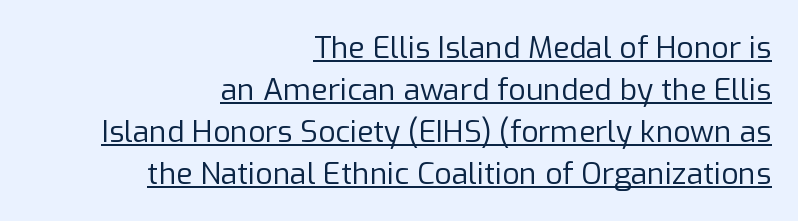
{"serif": "no", "italic": "no", "bold": "no", "weight": "regular", "width": "normal", "stroke_contrast": "low", "x_height": "medium", "monospaced": "no", "underline": "yes", "align": "right", "line_spacing": "normal", "line_spacing_ratio": 1.4, "letter_spacing": "normal", "letter_spacing_em": 0.0, "glyph_px": 30}
